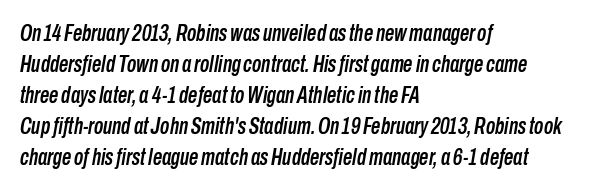
Q: Is the text italic (slanted)? A: Yes, it leans right by about 10 degrees.
Q: Is the text underlined? A: No.
Q: How is the paragraph aligned? A: Left-aligned.
Q: Is the spacing between letters normal or unusually wide? A: Normal.
Q: Is the spacing between lines tight, normal or loose? A: Normal.
